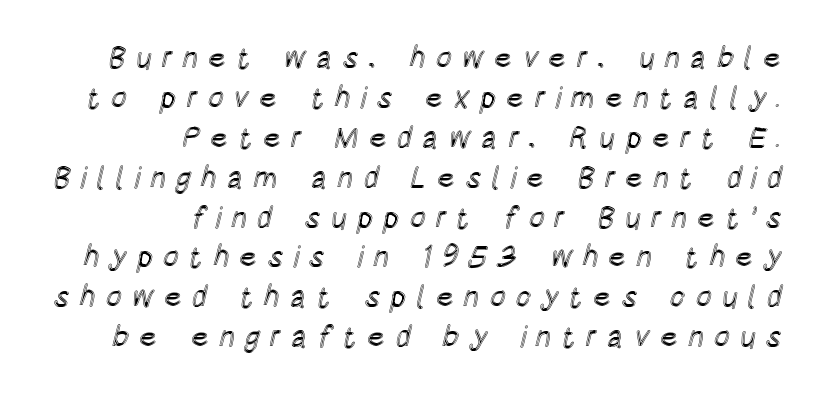
Check the space under the baseline: it is left empty. Does extra space separate the letters? Yes, quite a lot of it. The face used here is proportionally spaced, like ordinary book or web type. Caption: multi-line text, flush right, ragged left. Summary of vertical rhythm: regular, with standard interline spacing.
